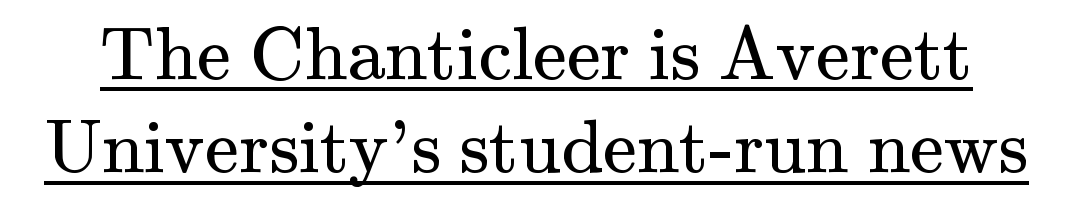
{"serif": "yes", "italic": "no", "bold": "no", "weight": "regular", "width": "normal", "stroke_contrast": "medium", "x_height": "small", "monospaced": "no", "underline": "yes", "line_spacing_ratio": 1.23, "letter_spacing": "normal", "letter_spacing_em": 0.0, "glyph_px": 76}
